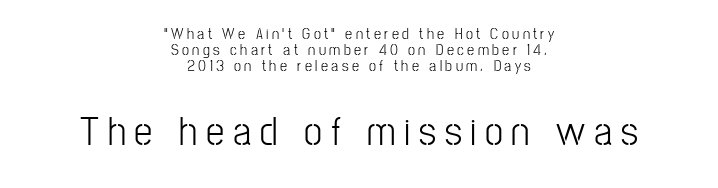
The image shows 41 px light, condensed sans-serif type, upright; set centered, tight line spacing (0.99x), unusually wide letter spacing (+0.21 em), not underlined; the second (bottom) block is 2.56x larger; low stroke contrast and a medium x-height.
